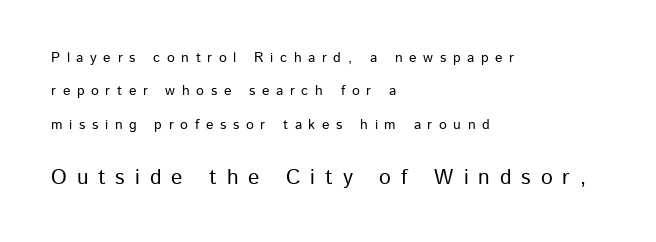
The image shows 21 px text type, upright; set left-aligned, loose line spacing (2.39x), unusually wide letter spacing (+0.47 em), not underlined; the second (bottom) block is 1.5x larger.
